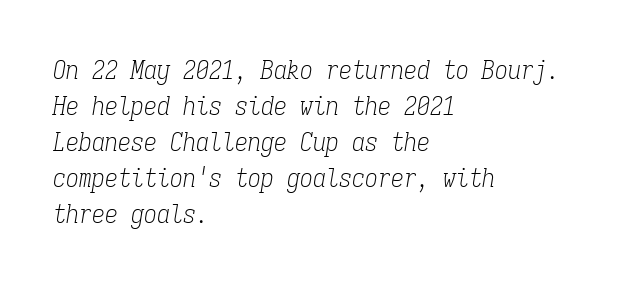
Lines of text with bare space underneath. Think standard paragraph weight, or any step lighter than that. In terms of posture, this sample is oblique. These lines are set flush left with a ragged right edge. Inter-character spacing is left at the font's built-in metrics. These lines sit exactly where default settings would place them.
